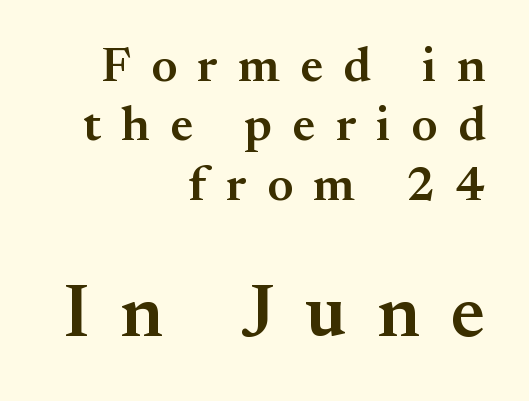
The typeface chosen for these lines features serifs. Observe the wide spacing: letters keep a clear distance from each other. The designer gave the closing block more size than the opening block. Layout note: lines flush right. Compared with an ordinary text face, these strokes are moderately heavier — a semibold. The letters advance in unequal steps, a hallmark of proportional type.
